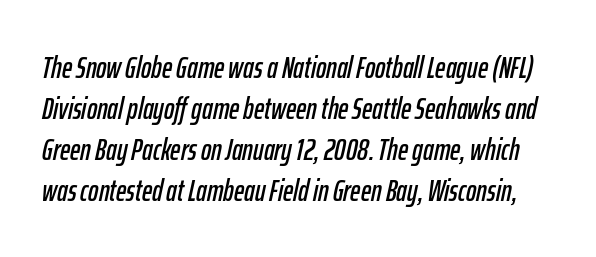
The image shows 31 px condensed type, italic (leaning right); set normal line spacing (1.32x), normal letter spacing, not underlined; low stroke contrast and a medium x-height.
